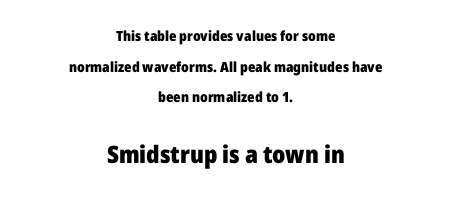
{"italic": "no", "bold": "yes", "underline": "no", "align": "center", "line_spacing": "loose", "line_spacing_ratio": 2.19, "letter_spacing": "normal", "letter_spacing_em": 0.0, "larger_block": "second", "size_ratio": 1.71, "glyph_px": 24}
